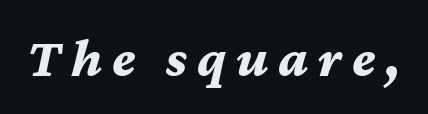
The image shows 55 px bold type, italic (leaning right); set not underlined; medium stroke contrast and a medium x-height.
